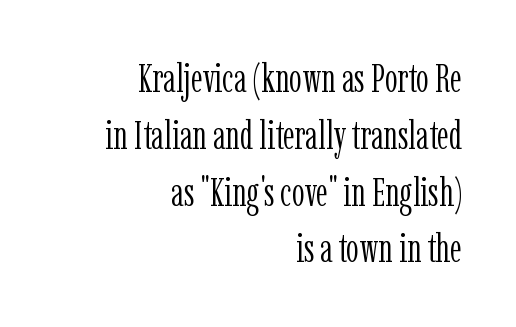
Q: Is the text bold? A: No.
Q: Is the text italic (slanted)? A: No, it is upright.
Q: Is the typeface a serif or a sans-serif typeface? A: Serif.
Q: Is the text underlined? A: No.
Q: How is the paragraph aligned? A: Right-aligned.
Q: Is the spacing between letters normal or unusually wide? A: Normal.
Q: Is the spacing between lines tight, normal or loose? A: Normal.
Q: Width (condensed, normal, or wide)? A: Condensed.
Q: Stroke contrast? A: Low.
Q: x-height? A: Medium.
Q: Monospaced? A: No.
